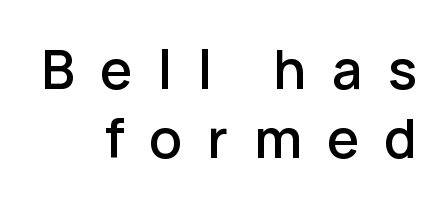
Q: Is the text italic (slanted)? A: No, it is upright.
Q: Is the typeface a serif or a sans-serif typeface? A: Sans-serif.
Q: Is the text underlined? A: No.
Q: How is the paragraph aligned? A: Right-aligned.
Q: Is the spacing between letters normal or unusually wide? A: Unusually wide.
Q: Is the spacing between lines tight, normal or loose? A: Normal.
Q: Width (condensed, normal, or wide)? A: Normal.
Q: Stroke contrast? A: Low.
Q: x-height? A: Medium.
Q: Monospaced? A: No.
